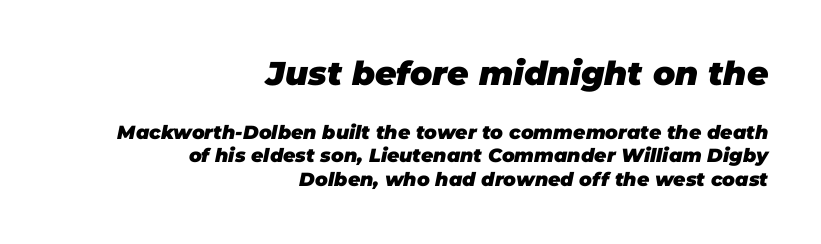
The typesetting leans heavy: a genuine bold. Short and long lines alike share a common ending point at right. Varying glyph widths throughout — classic text-font behaviour. The glyphs look as if they've been sheared to an angle. These two chunks differ in scale, with the top chunk taking the larger measure.
